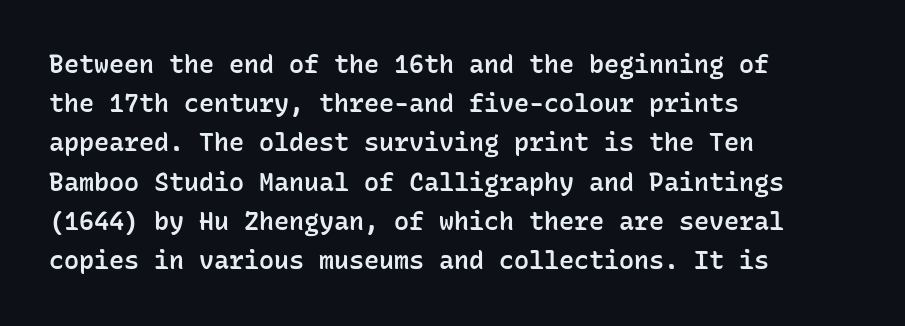
{"italic": "no", "bold": "semi", "underline": "no", "align": "left", "line_spacing": "normal", "line_spacing_ratio": 1.57, "letter_spacing": "normal", "letter_spacing_em": 0.0, "glyph_px": 25}
